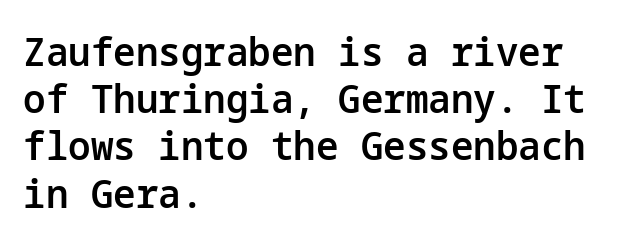
The image shows 40 px semibold sans-serif type, upright; set left-aligned, line spacing 1.18x, normal letter spacing, not underlined; low stroke contrast and a medium x-height.
